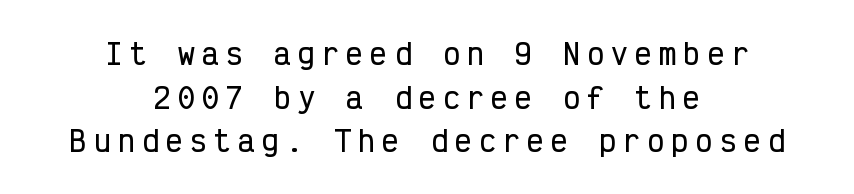
{"serif": "no", "italic": "no", "width": "condensed", "stroke_contrast": "low", "x_height": "medium", "monospaced": "yes", "underline": "no", "align": "center", "line_spacing": "normal", "line_spacing_ratio": 1.56, "letter_spacing": "wide", "letter_spacing_em": 0.26, "glyph_px": 28}
